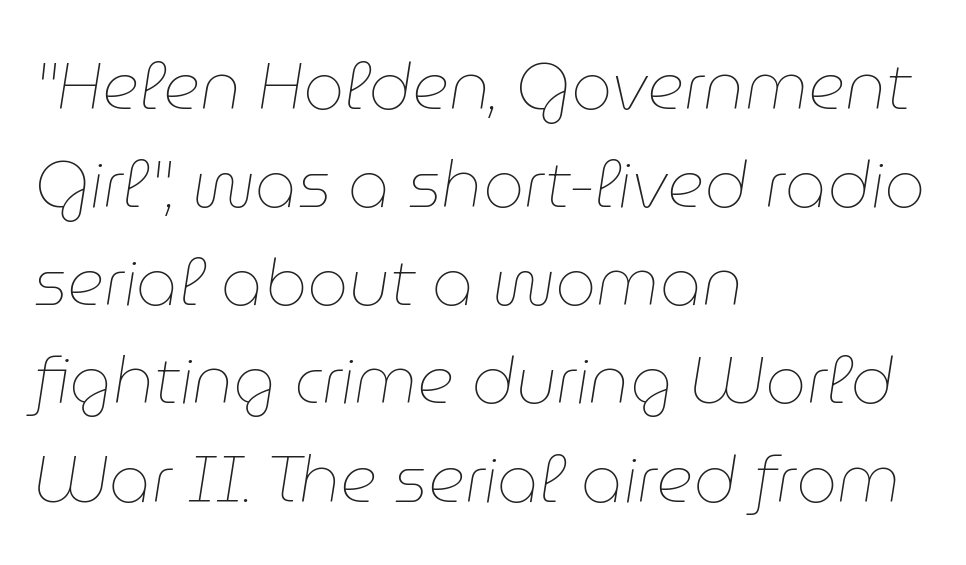
The image shows 65 px thin type, italic (leaning right); set left-aligned, normal line spacing (1.51x), normal letter spacing, not underlined; low stroke contrast and a medium x-height.
